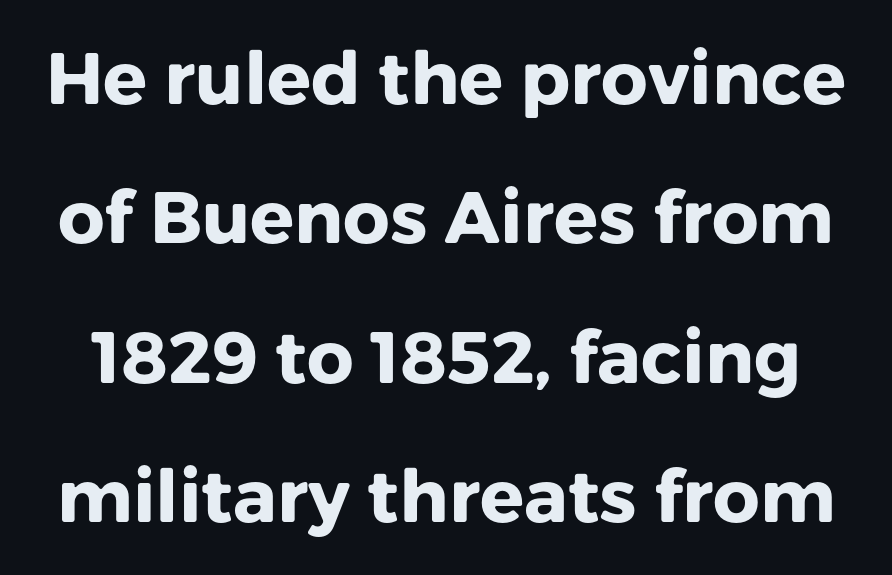
The passage shown is typed in a proportional face where columns would drift. Compared with typical paragraphs, the rows here are farther apart. The typeface chosen for these lines omits serifs. Default kerning and tracking; the words read as compact shapes. Type without underlining.
